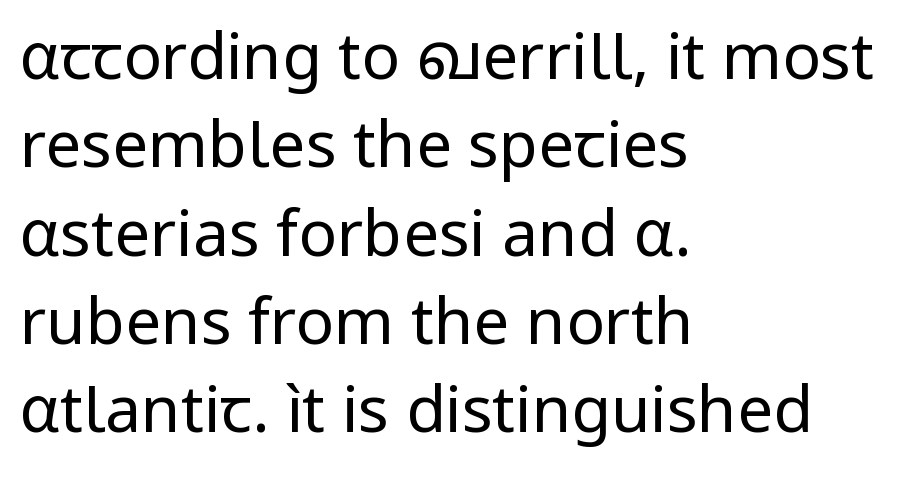
The image shows 64 px regular-weight sans-serif type, upright; set left-aligned, normal line spacing (1.38x), normal letter spacing, not underlined; low stroke contrast and a medium x-height.
